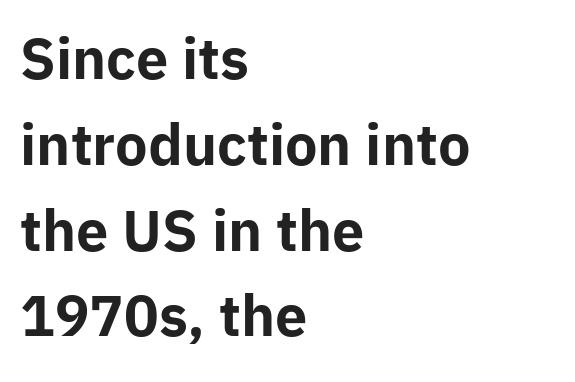
{"serif": "no", "italic": "no", "bold": "yes", "weight": "bold", "width": "normal", "stroke_contrast": "low", "x_height": "medium", "monospaced": "no", "underline": "no", "align": "left", "line_spacing": "normal", "line_spacing_ratio": 1.56, "letter_spacing": "normal", "letter_spacing_em": 0.0, "glyph_px": 55}
